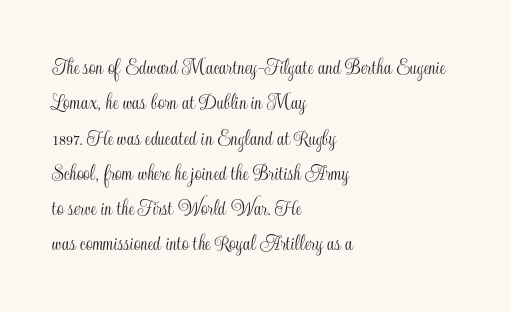
Q: Is the text italic (slanted)? A: Yes.
Q: Is the text underlined? A: No.
Q: How is the paragraph aligned? A: Left-aligned.
Q: Is the spacing between letters normal or unusually wide? A: Normal.
Q: Is the spacing between lines tight, normal or loose? A: Normal.
